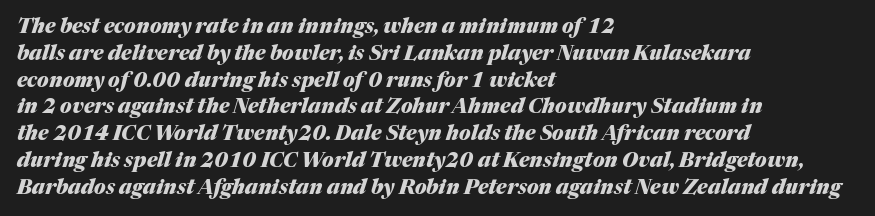
Typeset ragged right — the left edge is the straight one. The gaps between neighbouring characters are ordinary and unremarkable. The passage shown leans; its letterforms are oblique. Reading down the column, the eye jumps a familiar distance to each next line.
